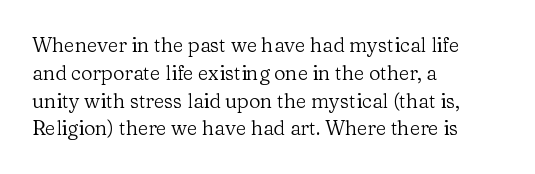
Nothing heavy about these letters — not bold at all. Compared with a centered layout, this one pins lines to the left instead. Spacing between characters is what you'd get straight out of the box. Posture: vertical. Anything drawn beneath the words? Only blank space.
